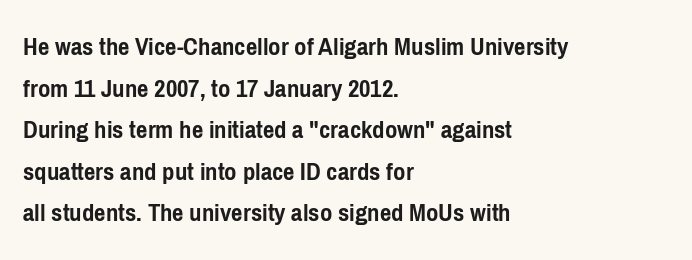
The image shows 27 px bold type, upright; set left-aligned, normal line spacing (1.54x), normal letter spacing, not underlined.
